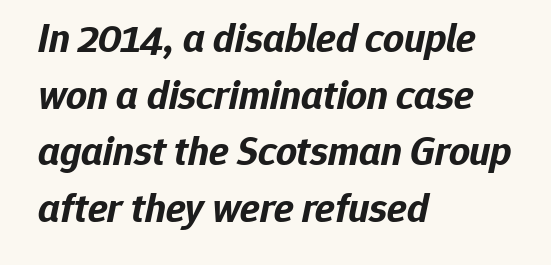
The image shows 41 px bold type, italic (leaning right); set left-aligned, normal line spacing (1.38x), normal letter spacing, not underlined; low stroke contrast and a medium x-height.
